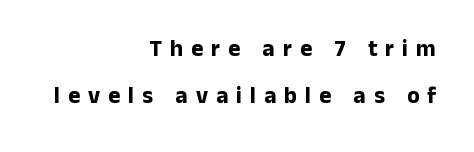
The image shows 23 px bold type, upright; set right-aligned, loose line spacing (2.03x), unusually wide letter spacing (+0.35 em), not underlined.
